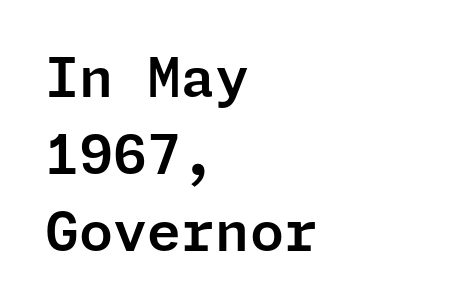
The image shows 55 px sans-serif type, upright; set left-aligned, normal line spacing (1.4x), normal letter spacing, not underlined; low stroke contrast and a medium x-height.
